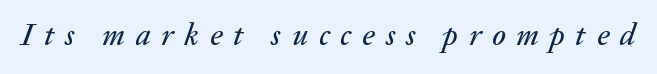
{"italic": "yes", "lean": "right", "slant_degrees": 20, "width": "normal", "stroke_contrast": "medium", "x_height": "medium", "monospaced": "no", "underline": "no", "letter_spacing": "wide", "letter_spacing_em": 0.35, "glyph_px": 31}
